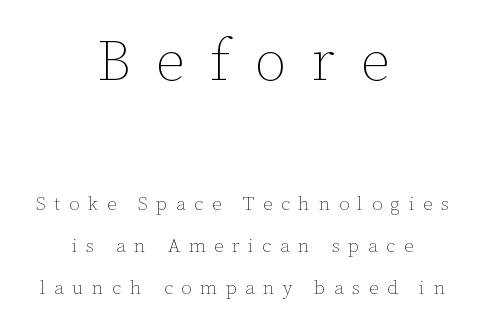
Q: Is the text bold? A: No.
Q: Is the text italic (slanted)? A: No, it is upright.
Q: Is the text underlined? A: No.
Q: How is the paragraph aligned? A: Centered.
Q: Is the spacing between letters normal or unusually wide? A: Unusually wide.
Q: Is the spacing between lines tight, normal or loose? A: Loose.
Q: Which block of text is set in a larger size, the first (top) or the second (bottom)? A: The first (top) one.
Q: Width (condensed, normal, or wide)? A: Normal.
Q: Stroke contrast? A: Low.
Q: x-height? A: Medium.
Q: Monospaced? A: No.
